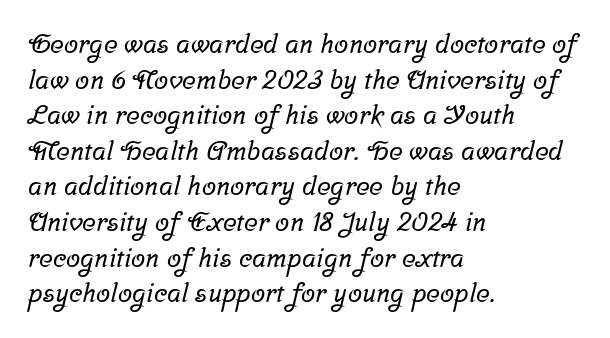
{"underline": "no", "align": "left", "line_spacing": "normal", "line_spacing_ratio": 1.37, "letter_spacing": "normal", "letter_spacing_em": 0.0, "glyph_px": 26}
